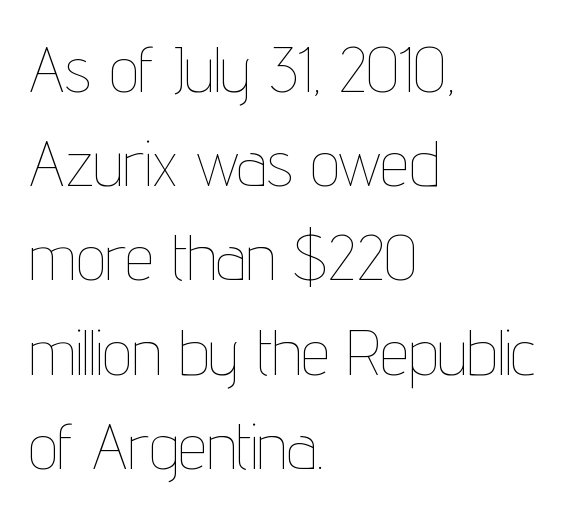
One glance says typical: line gaps are just what's usual. Words appear dense and cohesive because spacing is normal. Proportional: the letters do not fall into vertical columns. The text block is weighted toward the left margin, trailing off unevenly rightward.
